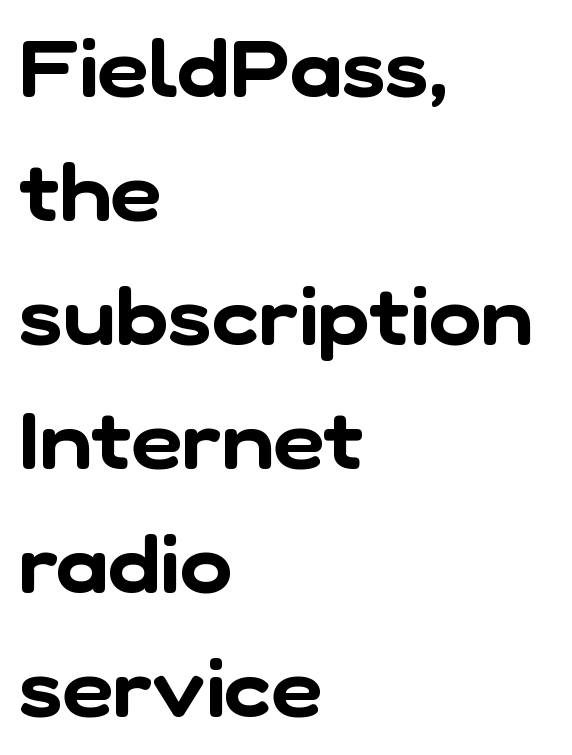
Q: Is the typeface a serif or a sans-serif typeface? A: Sans-serif.
Q: Is the text underlined? A: No.
Q: How is the paragraph aligned? A: Left-aligned.
Q: Is the spacing between letters normal or unusually wide? A: Normal.
Q: Is the spacing between lines tight, normal or loose? A: Normal.
Q: Width (condensed, normal, or wide)? A: Normal.
Q: Stroke contrast? A: Low.
Q: x-height? A: Medium.
Q: Monospaced? A: No.
